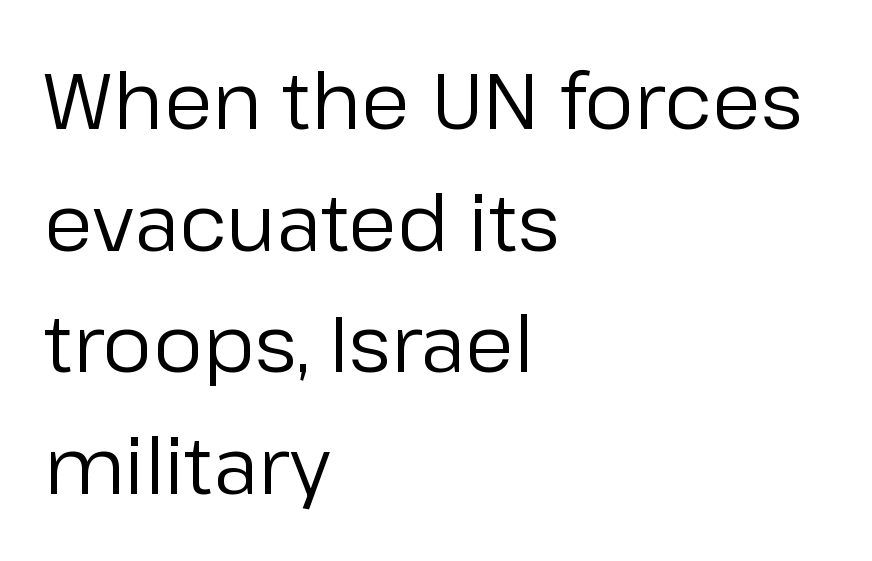
The image shows 79 px regular-weight sans-serif type, upright; set left-aligned, normal line spacing (1.54x), normal letter spacing, not underlined; low stroke contrast and a medium x-height.
